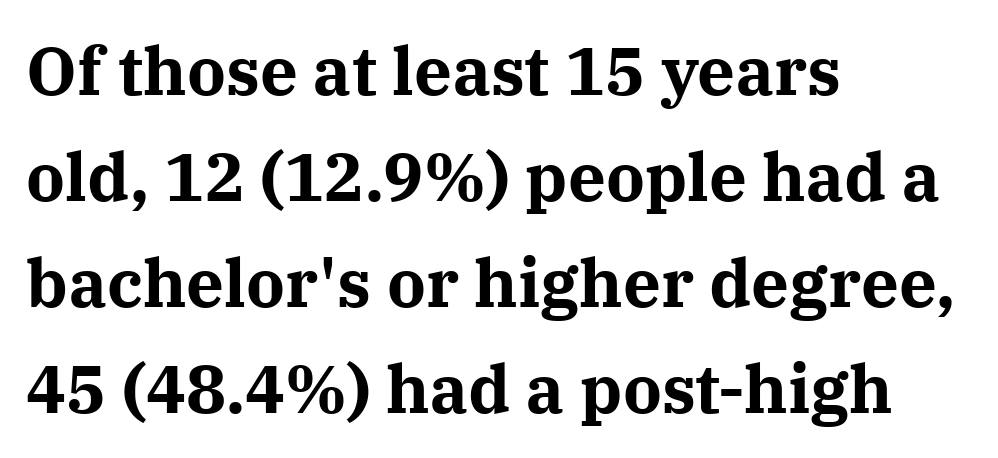
The image shows 67 px bold serif type, upright; set left-aligned, normal line spacing (1.58x), normal letter spacing, not underlined; medium stroke contrast and a medium x-height.
